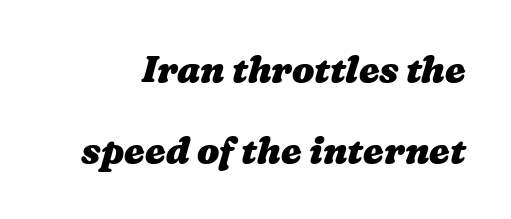
{"bold": "yes", "weight": "heavy", "width": "wide", "stroke_contrast": "medium", "x_height": "medium", "monospaced": "no", "underline": "no", "line_spacing": "loose", "line_spacing_ratio": 2.2, "letter_spacing": "normal", "letter_spacing_em": 0.0, "glyph_px": 37}
